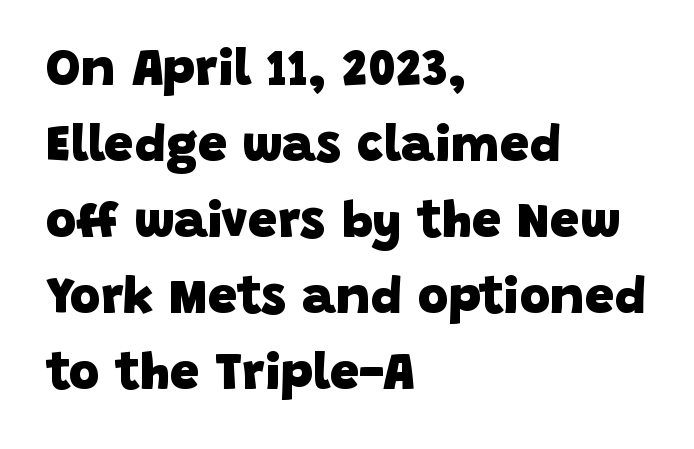
What's the leading like? Ordinary, nothing unusual. Each line starts at the same left margin while the right side varies. Lines of text with bare space underneath. Regarding serifs, this sample does without them. The sample has been set heavy, in full bold. Note the varied advance widths — an 'i' is clearly narrower than an 'm'.
